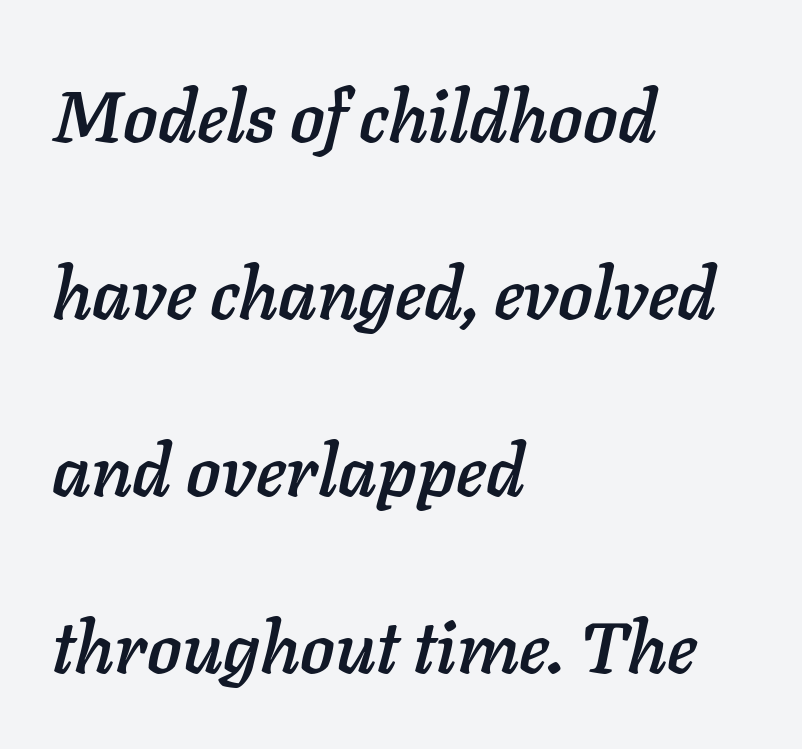
{"italic": "yes", "lean": "right", "slant_degrees": 11, "width": "normal", "stroke_contrast": "low", "x_height": "medium", "monospaced": "no", "underline": "no", "align": "left", "line_spacing": "loose", "line_spacing_ratio": 2.46, "letter_spacing": "normal", "letter_spacing_em": 0.0, "glyph_px": 72}
